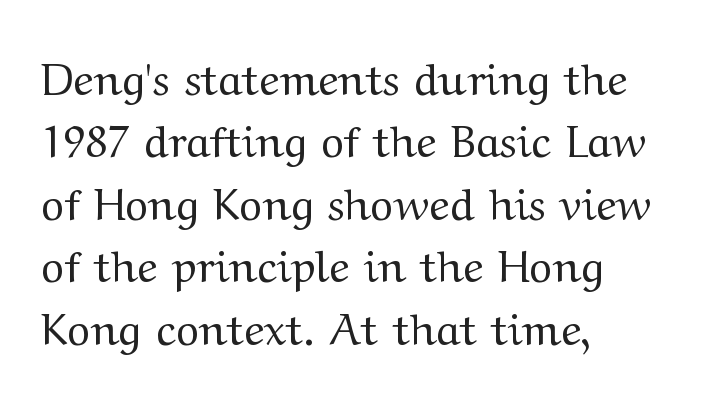
The gap between lines stays unmarked. The font family rendered here belongs to the serif group. The face used here is proportionally spaced, like ordinary book or web type. Students, observe: this is what conventionally led text looks like. The lettering holds an erect, upright posture throughout. Typeset ragged right — the left edge is the straight one.
